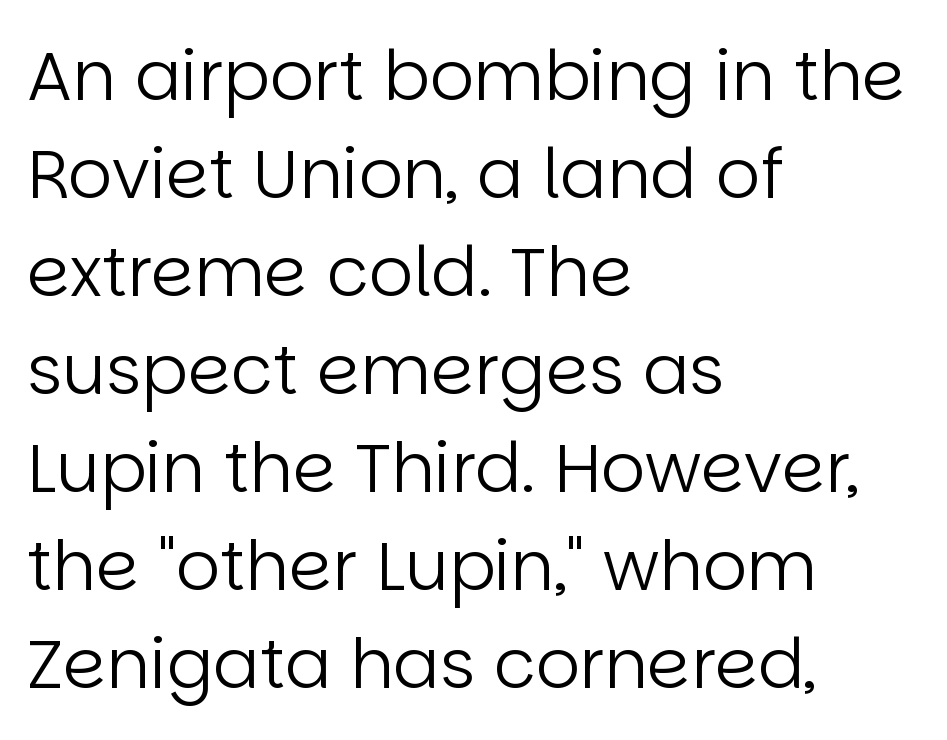
The gap between lines stays unmarked. Typographically, this falls in the sans-serif category. The line texture is even and compact thanks to regular tracking. Typeset ragged right — the left edge is the straight one. Looks like regular typesetting: each glyph gets only the width it needs.
